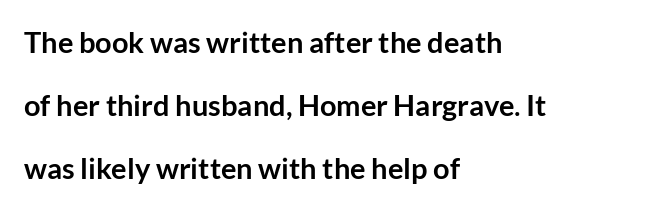
The leading is generous, giving the passage an open texture. These lines carry a lot of weight — the face is fully bold. Designer's note — italics off, roman on. Letter spacing: default.
